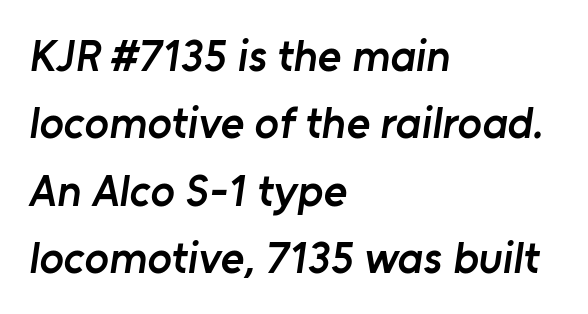
The image shows 45 px semibold sans-serif type; set left-aligned, normal line spacing (1.5x), normal letter spacing, not underlined; low stroke contrast and a medium x-height.
